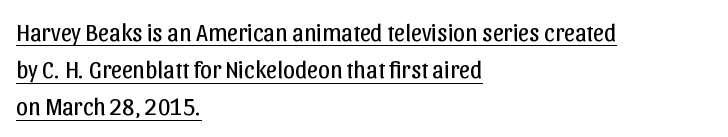
{"italic": "no", "bold": "no", "underline": "yes", "align": "left", "line_spacing": "normal", "line_spacing_ratio": 1.55, "letter_spacing": "normal", "letter_spacing_em": 0.0, "glyph_px": 24}
